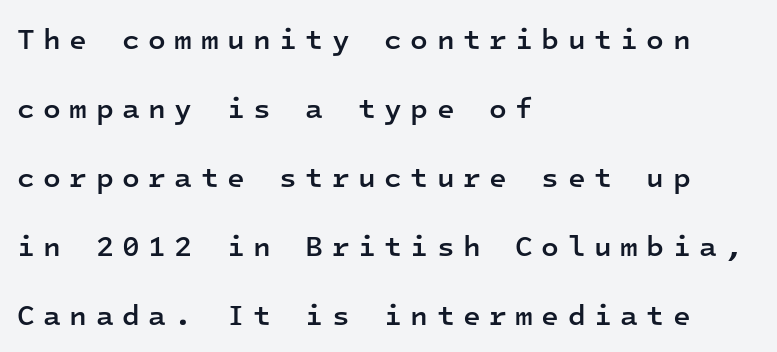
{"serif": "no", "italic": "no", "bold": "semi", "weight": "semibold", "width": "normal", "stroke_contrast": "low", "x_height": "medium", "monospaced": "yes", "underline": "no", "align": "left", "line_spacing": "loose", "line_spacing_ratio": 2.38, "letter_spacing": "wide", "letter_spacing_em": 0.29, "glyph_px": 29}
